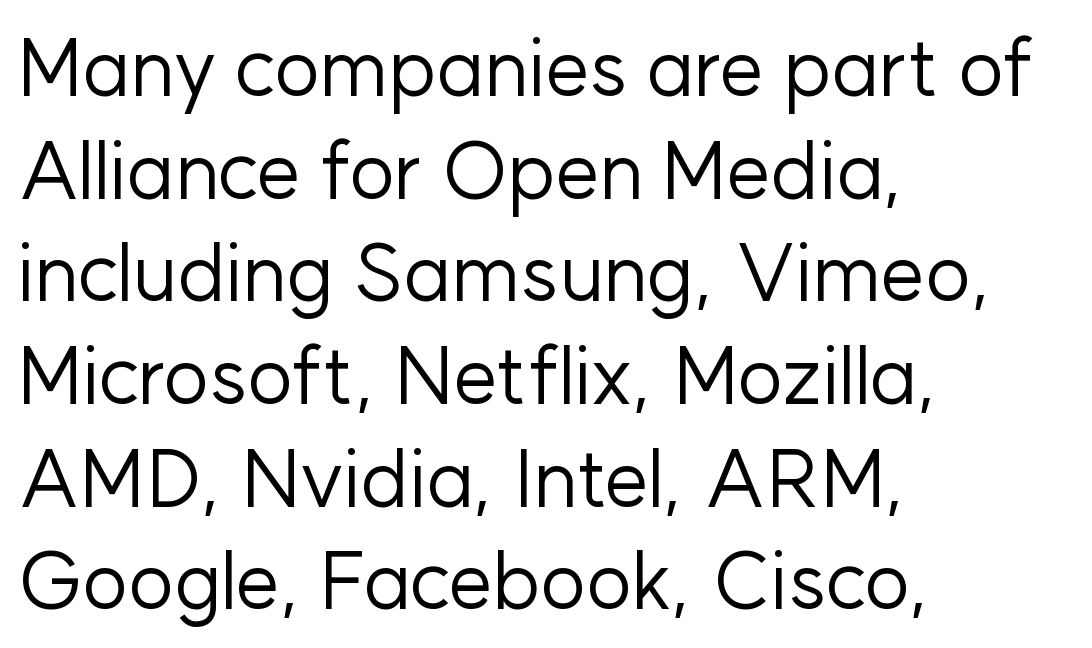
Q: Is the text bold? A: No.
Q: Is the text italic (slanted)? A: No, it is upright.
Q: Is the typeface a serif or a sans-serif typeface? A: Sans-serif.
Q: Is the text underlined? A: No.
Q: How is the paragraph aligned? A: Left-aligned.
Q: Is the spacing between letters normal or unusually wide? A: Normal.
Q: Is the spacing between lines tight, normal or loose? A: Normal.
Q: Width (condensed, normal, or wide)? A: Normal.
Q: Stroke contrast? A: Low.
Q: x-height? A: Medium.
Q: Monospaced? A: No.
